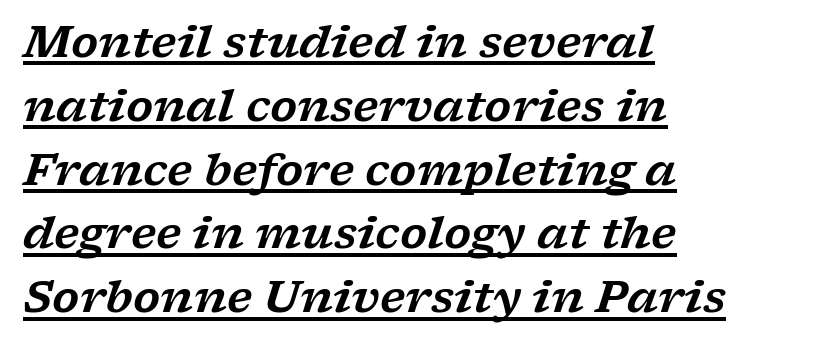
{"serif": "yes", "italic": "yes", "lean": "right", "slant_degrees": 17, "width": "wide", "stroke_contrast": "low", "x_height": "medium", "monospaced": "no", "underline": "yes", "align": "left", "line_spacing": "normal", "line_spacing_ratio": 1.45, "letter_spacing": "normal", "letter_spacing_em": 0.0, "glyph_px": 44}
